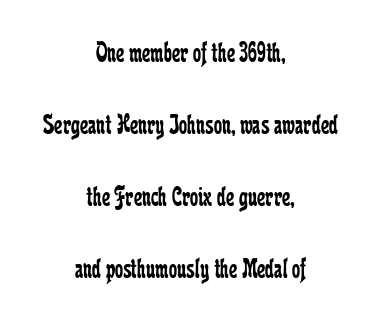
Q: Is the text bold? A: No.
Q: Is the text italic (slanted)? A: No, it is upright.
Q: Is the typeface a serif or a sans-serif typeface? A: Serif.
Q: Is the text underlined? A: No.
Q: How is the paragraph aligned? A: Centered.
Q: Is the spacing between letters normal or unusually wide? A: Normal.
Q: Is the spacing between lines tight, normal or loose? A: Loose.
Q: Width (condensed, normal, or wide)? A: Condensed.
Q: Stroke contrast? A: Low.
Q: x-height? A: Medium.
Q: Monospaced? A: No.
